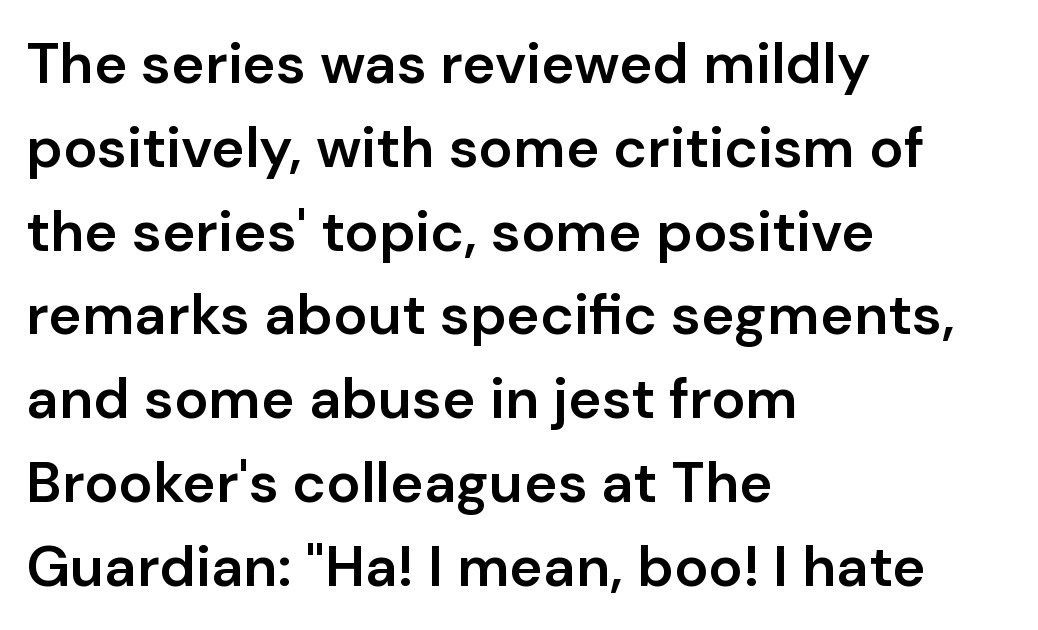
A sans-serif font was chosen for this passage. A typesetter would call this leading conventional body-copy spacing. Notice how the stems are strictly vertical — no italics here. Semibold letterforms, between regular and bold. Glyph-to-glyph distance matches everyday printed text. The passage shown is typed in a proportional face where columns would drift.
